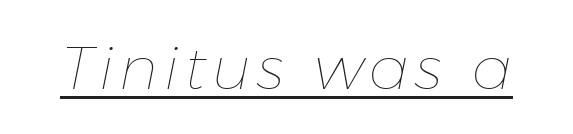
Q: Is the text bold? A: No.
Q: Is the text italic (slanted)? A: Yes, it leans right by about 11 degrees.
Q: Is the text underlined? A: Yes.
Q: Width (condensed, normal, or wide)? A: Normal.
Q: Stroke contrast? A: Low.
Q: x-height? A: Medium.
Q: Monospaced? A: No.
